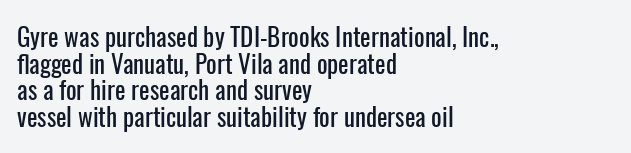
The compositor pushed each line to the left boundary. Notice how descenders almost collide with the ascenders below — that's tight leading. Inter-character spacing is left at the font's built-in metrics. Letters rest on an invisible, unmarked baseline. Posture: vertical.
